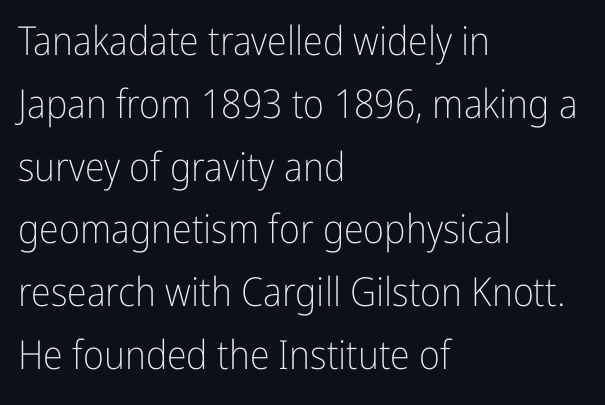
{"serif": "no", "italic": "no", "bold": "no", "weight": "light", "width": "condensed", "stroke_contrast": "low", "x_height": "medium", "monospaced": "no", "underline": "no", "align": "left", "line_spacing": "normal", "line_spacing_ratio": 1.57, "letter_spacing": "normal", "letter_spacing_em": 0.0, "glyph_px": 40}
